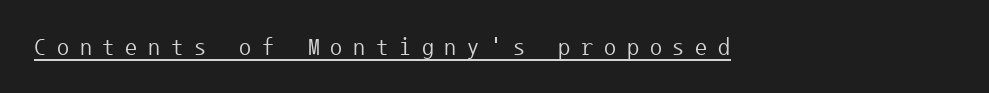
The string is rendered with underlining switched on. Substantial extra tracking has been applied to these lines. The letters stand straight up with perfectly vertical stems. Nothing heavy about these letters — not bold at all.
